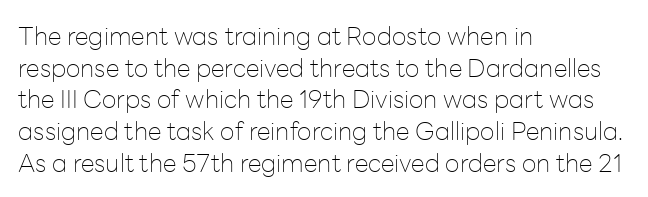
{"italic": "no", "bold": "no", "underline": "no", "align": "left", "line_spacing": "normal", "line_spacing_ratio": 1.27, "letter_spacing": "normal", "letter_spacing_em": 0.0, "glyph_px": 25}
